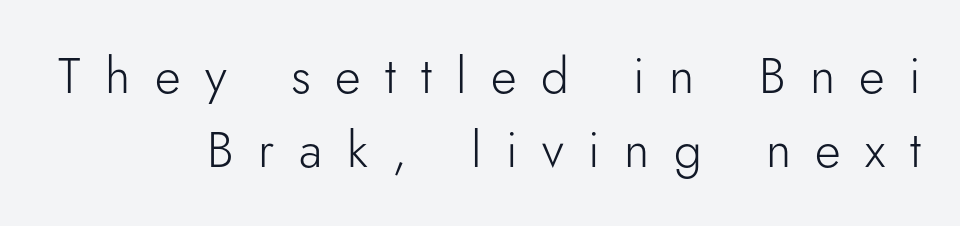
The image shows 50 px light sans-serif type, upright; set right-aligned, normal line spacing (1.49x), unusually wide letter spacing (+0.49 em), not underlined; low stroke contrast and a small x-height.
